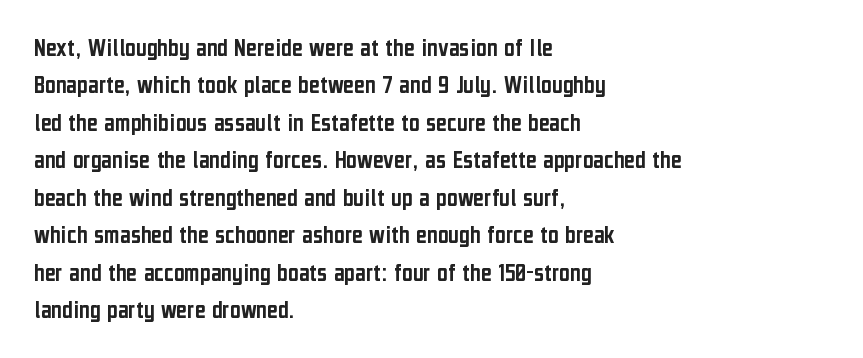
Q: Is the text italic (slanted)? A: No, it is upright.
Q: Is the text underlined? A: No.
Q: How is the paragraph aligned? A: Left-aligned.
Q: Is the spacing between letters normal or unusually wide? A: Normal.
Q: Is the spacing between lines tight, normal or loose? A: Normal.
